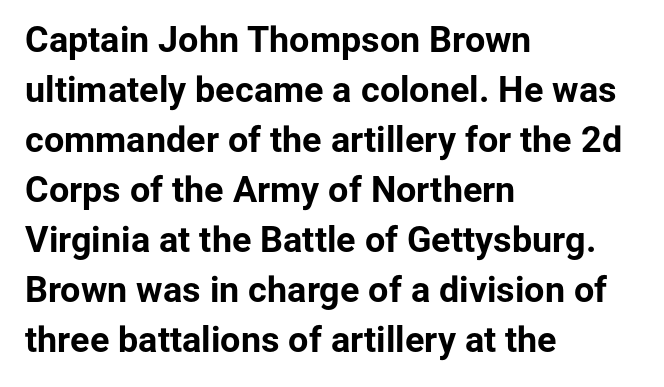
{"serif": "no", "italic": "no", "bold": "yes", "weight": "bold", "width": "normal", "stroke_contrast": "low", "x_height": "medium", "monospaced": "no", "underline": "no", "align": "left", "line_spacing": "normal", "line_spacing_ratio": 1.39, "letter_spacing": "normal", "letter_spacing_em": 0.0, "glyph_px": 36}
